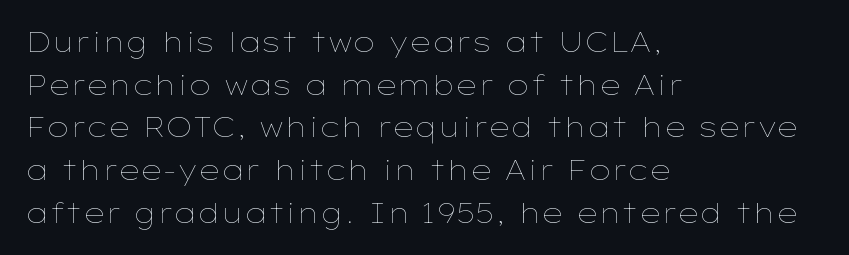
Q: Is the text bold? A: No.
Q: Is the text italic (slanted)? A: No, it is upright.
Q: Is the text underlined? A: No.
Q: How is the paragraph aligned? A: Left-aligned.
Q: Is the spacing between letters normal or unusually wide? A: Normal.
Q: Is the spacing between lines tight, normal or loose? A: Normal.
